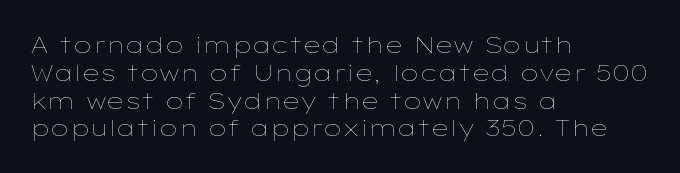
Q: Is the text bold? A: No.
Q: Is the text italic (slanted)? A: No, it is upright.
Q: Is the text underlined? A: No.
Q: How is the paragraph aligned? A: Left-aligned.
Q: Is the spacing between letters normal or unusually wide? A: Normal.
